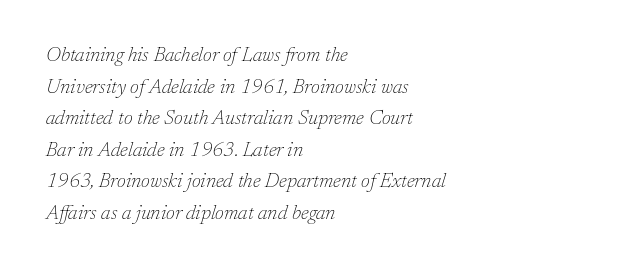
The image shows 20 px text type, italic (leaning right); set left-aligned, normal line spacing (1.58x), normal letter spacing, not underlined.
